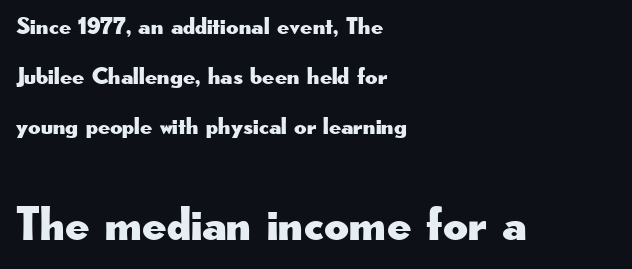
The image shows 48 px wide sans-serif type, upright; set left-aligned, loose line spacing (2.08x), normal letter spacing, not underlined; the second (bottom) block is 2.0x larger; low stroke contrast and a small x-height.
